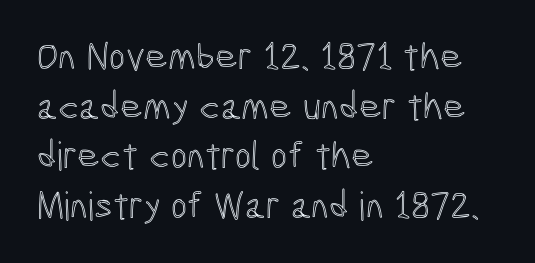
Q: Is the text italic (slanted)? A: No, it is upright.
Q: Is the text underlined? A: No.
Q: How is the paragraph aligned? A: Left-aligned.
Q: Is the spacing between letters normal or unusually wide? A: Normal.
Q: Is the spacing between lines tight, normal or loose? A: Normal.
Q: Width (condensed, normal, or wide)? A: Condensed.
Q: x-height? A: Medium.
Q: Monospaced? A: No.
